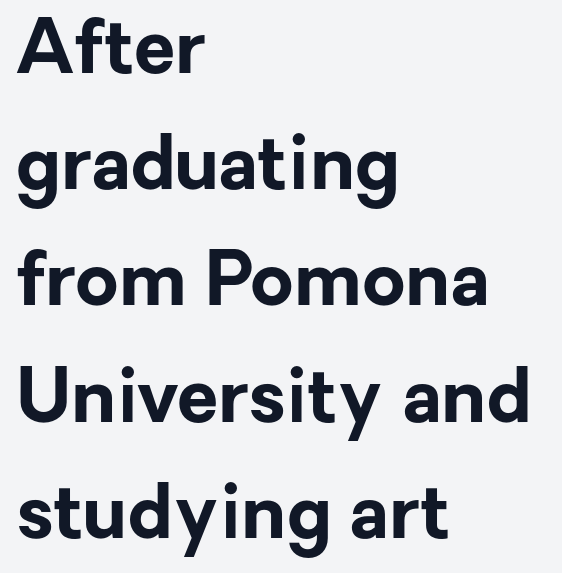
The rendering shows plain stroke endings on the letterforms — a sans-serif design. The compositor pushed each line to the left boundary. The gap between lines stays unmarked. Rendered with straight, roman letterforms. One glance says typical: line gaps are just what's usual.
